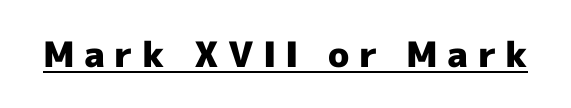
Bold? Absolutely — the strokes are thick and heavy. In terms of posture, this sample is upright. The type is letterspaced generously, with wide tracking. What decoration does the sample have? An underline.
